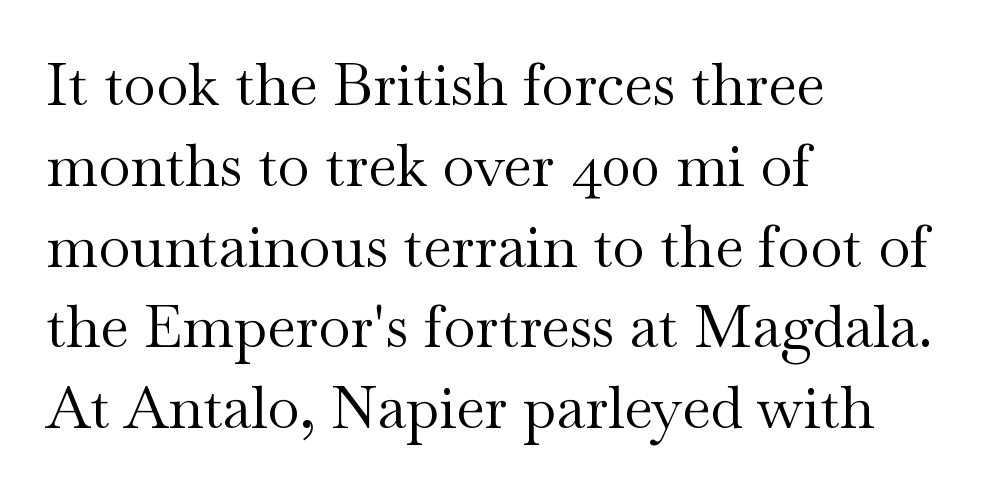
The image shows 59 px regular-weight, wide serif type, upright; set left-aligned, normal line spacing (1.37x), normal letter spacing, not underlined; medium stroke contrast and a small x-height.
